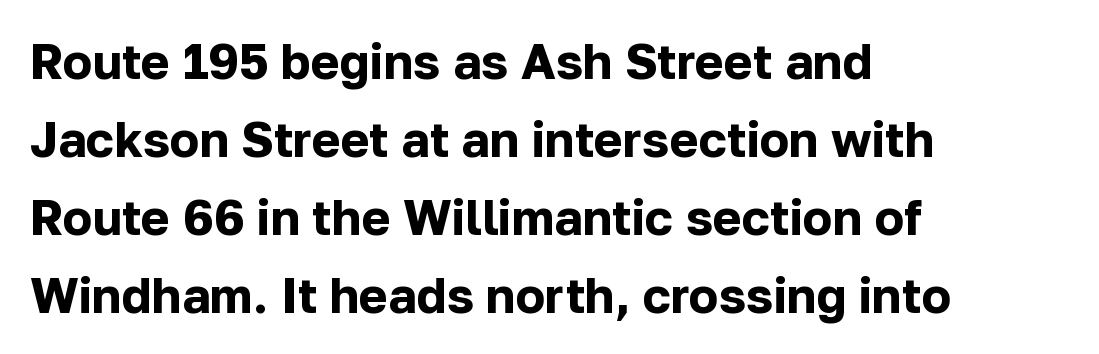
{"serif": "no", "italic": "no", "bold": "yes", "weight": "bold", "width": "normal", "stroke_contrast": "low", "x_height": "medium", "monospaced": "no", "underline": "no", "align": "left", "line_spacing": "normal", "line_spacing_ratio": 1.59, "letter_spacing": "normal", "letter_spacing_em": 0.0, "glyph_px": 49}
